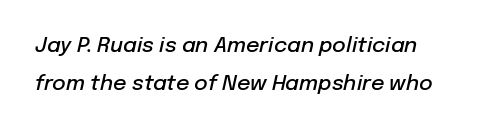
This sample uses plain, unmodified letter spacing. Has an underline been added? It has not. Typesetter's note: demi weight, one step under bold. Quick note: italic.
